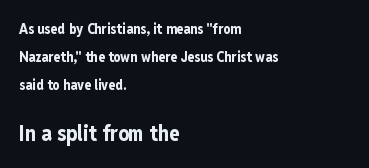
{"italic": "no", "bold": "yes", "underline": "no", "align": "left", "line_spacing": "loose", "line_spacing_ratio": 1.99, "letter_spacing": "normal", "letter_spacing_em": 0.0, "larger_block": "second", "size_ratio": 1.5, "glyph_px": 21}
